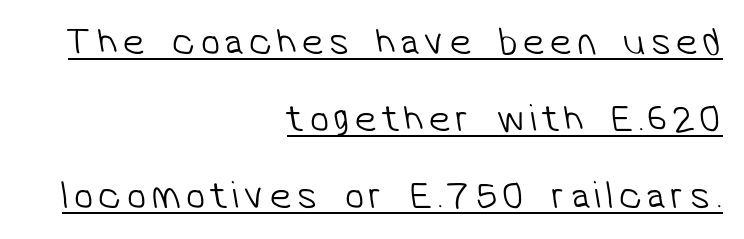
Q: Is the text bold? A: No.
Q: Is the typeface a serif or a sans-serif typeface? A: Sans-serif.
Q: Is the text underlined? A: Yes.
Q: How is the paragraph aligned? A: Right-aligned.
Q: Is the spacing between lines tight, normal or loose? A: Loose.
Q: Width (condensed, normal, or wide)? A: Normal.
Q: Stroke contrast? A: Low.
Q: x-height? A: Medium.
Q: Monospaced? A: No.
